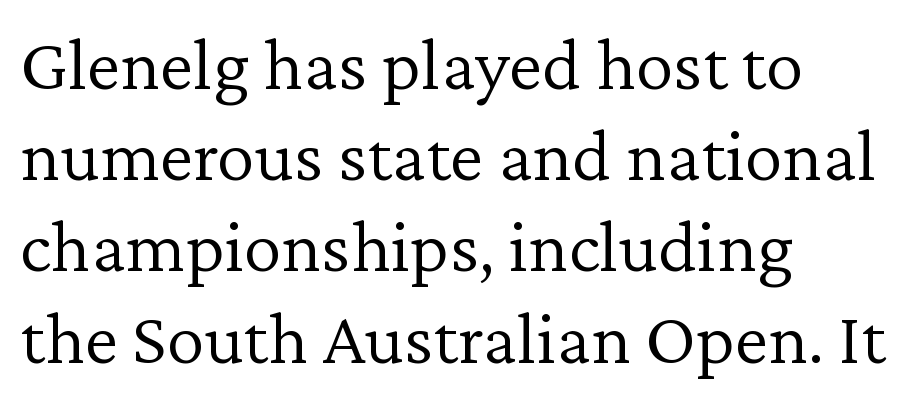
The image shows 76 px light serif type, upright; set left-aligned, line spacing 1.2x, normal letter spacing, not underlined; low stroke contrast and a medium x-height.
